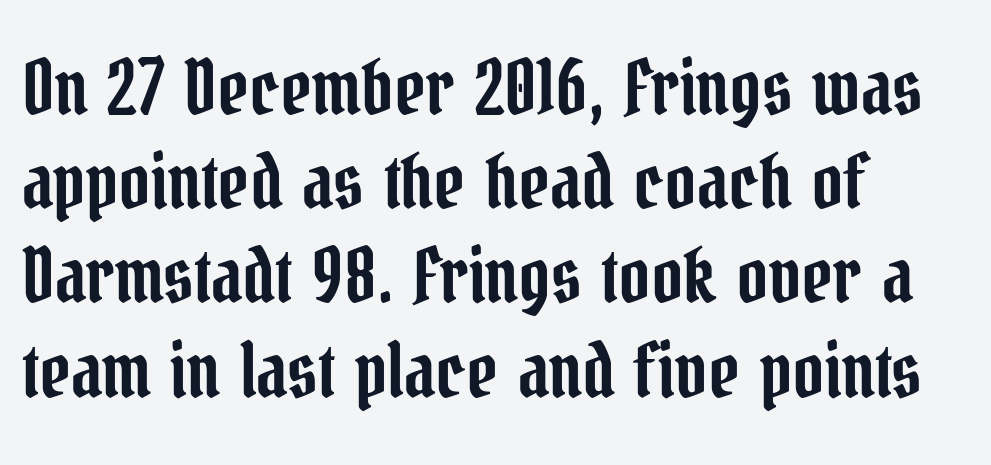
The image shows 76 px condensed serif type, upright; set left-aligned, line spacing 1.24x, normal letter spacing, not underlined; low stroke contrast and a medium x-height.
